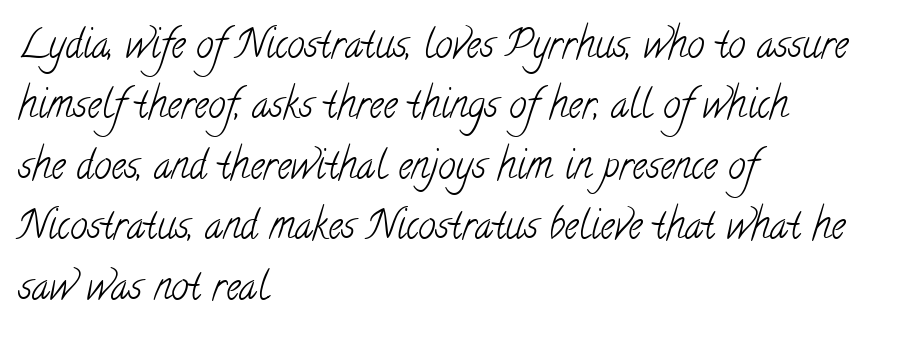
Q: Is the text bold? A: No.
Q: Is the typeface a serif or a sans-serif typeface? A: Serif.
Q: Is the text underlined? A: No.
Q: How is the paragraph aligned? A: Left-aligned.
Q: Is the spacing between letters normal or unusually wide? A: Normal.
Q: Is the spacing between lines tight, normal or loose? A: Normal.
Q: Width (condensed, normal, or wide)? A: Condensed.
Q: Stroke contrast? A: Low.
Q: x-height? A: Small.
Q: Monospaced? A: No.
